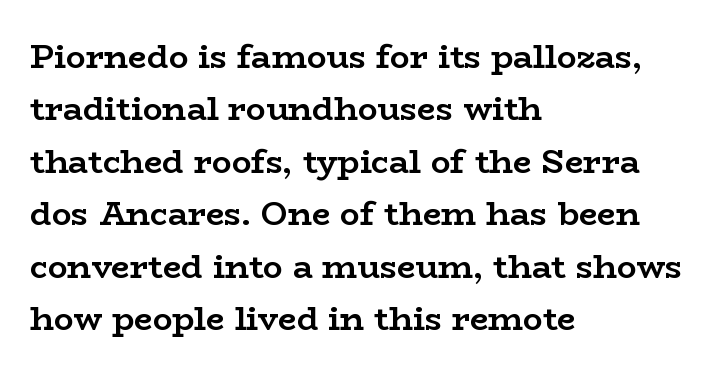
{"serif": "yes", "italic": "no", "bold": "yes", "weight": "semibold", "width": "wide", "stroke_contrast": "low", "x_height": "medium", "monospaced": "no", "underline": "no", "align": "left", "line_spacing": "normal", "line_spacing_ratio": 1.59, "letter_spacing": "normal", "letter_spacing_em": 0.0, "glyph_px": 33}
